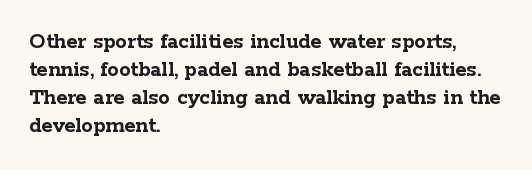
Q: Is the text bold? A: Yes.
Q: Is the text italic (slanted)? A: No, it is upright.
Q: Is the text underlined? A: No.
Q: How is the paragraph aligned? A: Left-aligned.
Q: Is the spacing between letters normal or unusually wide? A: Normal.
